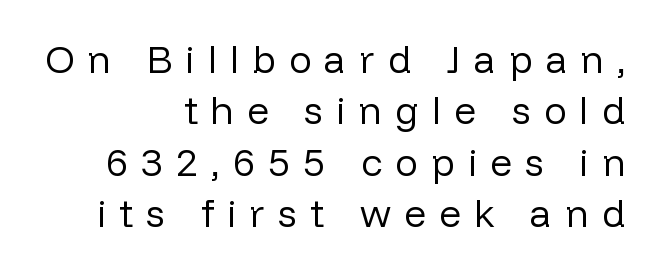
{"serif": "no", "italic": "no", "bold": "no", "weight": "regular", "width": "normal", "stroke_contrast": "low", "x_height": "medium", "monospaced": "no", "underline": "no", "align": "right", "line_spacing": "normal", "line_spacing_ratio": 1.35, "letter_spacing": "wide", "letter_spacing_em": 0.35, "glyph_px": 38}
